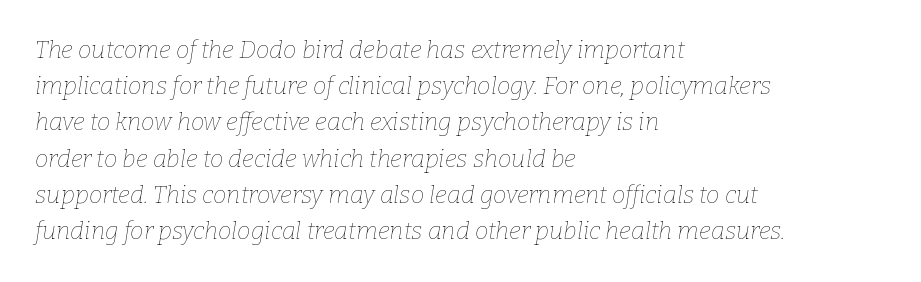
Think standard paragraph weight, or any step lighter than that. If you drew a ruler down the left edge, every line would touch it. A bare baseline throughout the passage. The block of text has a typical density, with ordinary space between rows.
